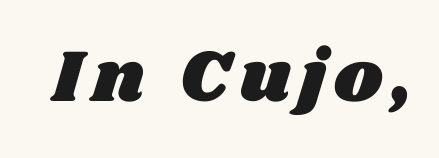
Letters rest on an invisible, unmarked baseline. Do the characters align in a grid? No, the font is proportional.
